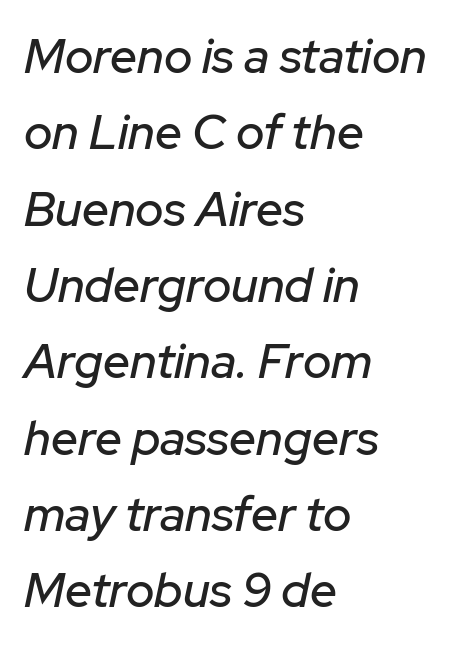
The image shows 48 px text type, italic (leaning right); set left-aligned, normal line spacing (1.59x), normal letter spacing, not underlined; low stroke contrast and a medium x-height.
